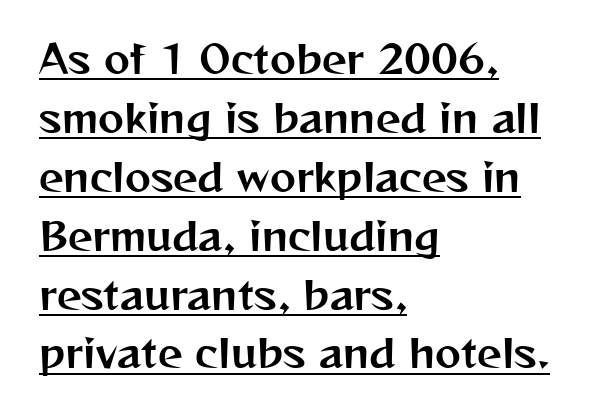
The image shows 39 px sans-serif type, upright; set left-aligned, normal line spacing (1.51x), normal letter spacing, underlined; medium stroke contrast and a medium x-height.
